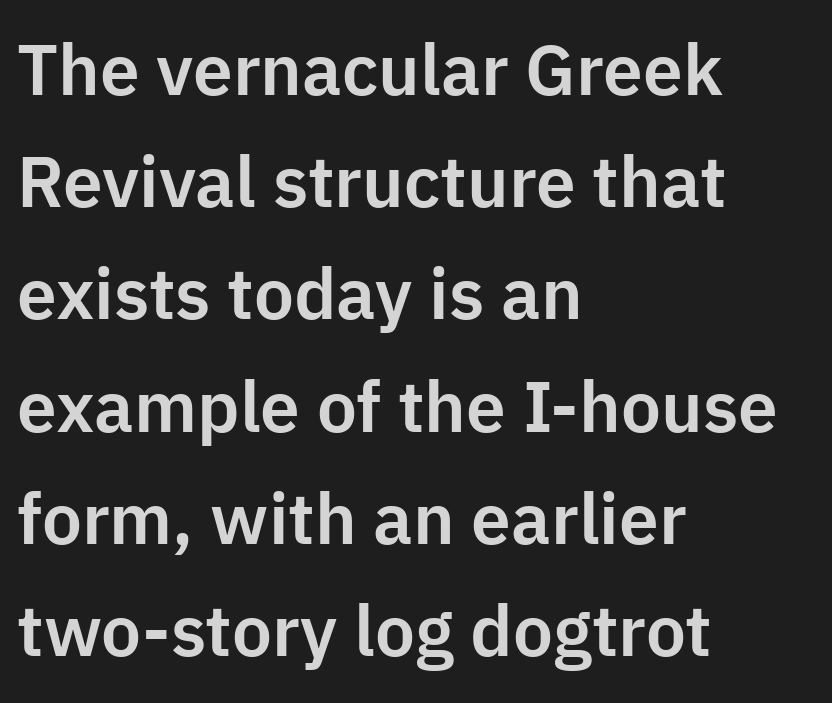
Q: Is the text italic (slanted)? A: No, it is upright.
Q: Is the typeface a serif or a sans-serif typeface? A: Sans-serif.
Q: Is the text underlined? A: No.
Q: How is the paragraph aligned? A: Left-aligned.
Q: Is the spacing between letters normal or unusually wide? A: Normal.
Q: Is the spacing between lines tight, normal or loose? A: Normal.
Q: Width (condensed, normal, or wide)? A: Normal.
Q: Stroke contrast? A: Low.
Q: x-height? A: Medium.
Q: Monospaced? A: No.
